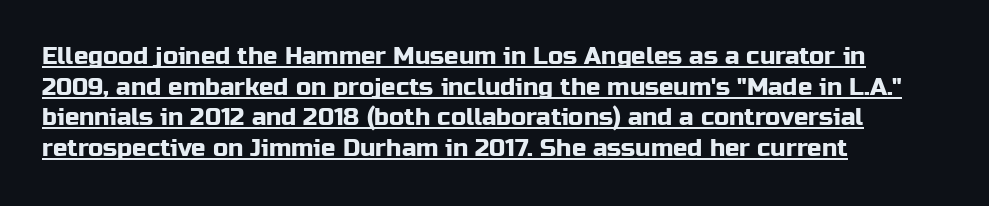
The rows are spaced the way most documents space them. The font's upright variant was chosen for this text. Line starts are locked; line ends wander. The line texture is even and compact thanks to regular tracking.
